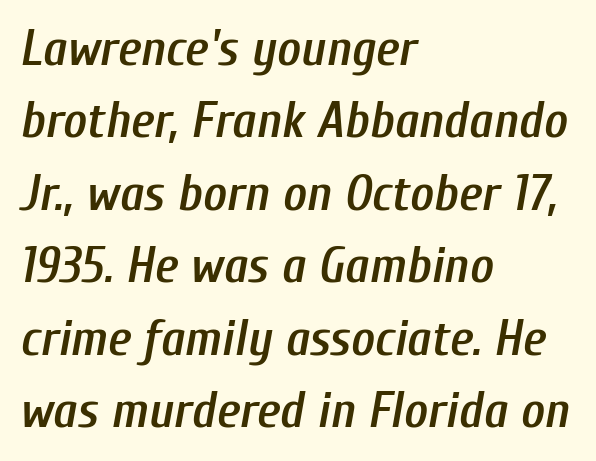
Each letter keeps its own natural width here, so spacing adapts to shape. Default kerning and tracking; the words read as compact shapes. Normally led — the rows are evenly, conventionally spaced. The text block is weighted toward the left margin, trailing off unevenly rightward. The face used here has a pronounced slope to its letters. Clear beneath every line of the passage.
